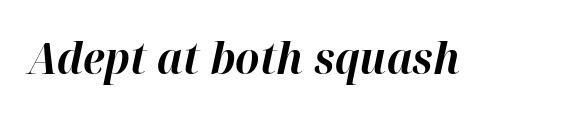
You could call the tracking neutral — neither tight nor loose. Slant detected: the letters are inclined. Is this a fixed-width face? No — the glyphs have proportional, varying widths. A clean baseline with only descenders dipping below it. Stroke thickness is high; the sample reads as a true bold.
